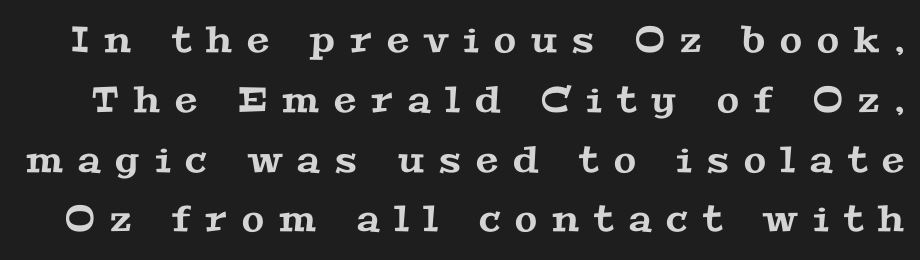
The image shows 36 px wide serif type; set normal line spacing (1.66x), unusually wide letter spacing (+0.42 em), not underlined; medium stroke contrast and a medium x-height.
